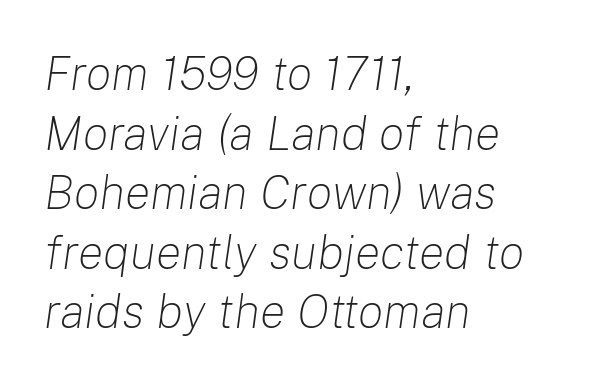
The image shows 48 px light type, italic (leaning right); set left-aligned, line spacing 1.24x, normal letter spacing, not underlined; low stroke contrast and a medium x-height.
